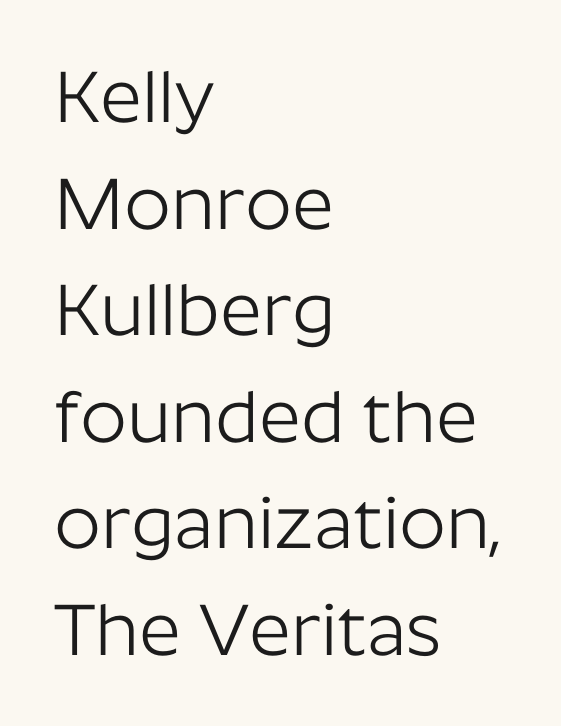
Honestly, the row spacing looks completely unremarkable. Here the designer chose a conventional face with non-uniform glyph widths. The space beneath each line is pristine and unruled. Characters follow at the spacing the type designer built in. Italic: no, the glyphs are upright roman.
